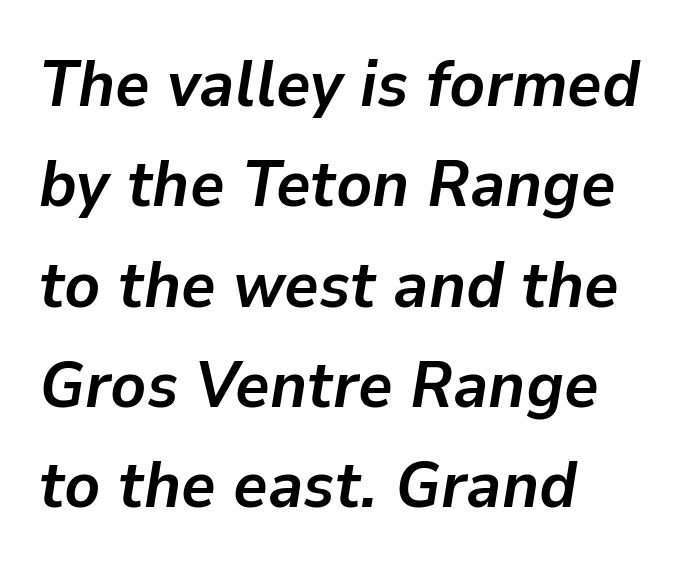
The image shows 66 px semibold type, italic (leaning right); set left-aligned, normal line spacing (1.52x), normal letter spacing, not underlined; low stroke contrast and a medium x-height.
